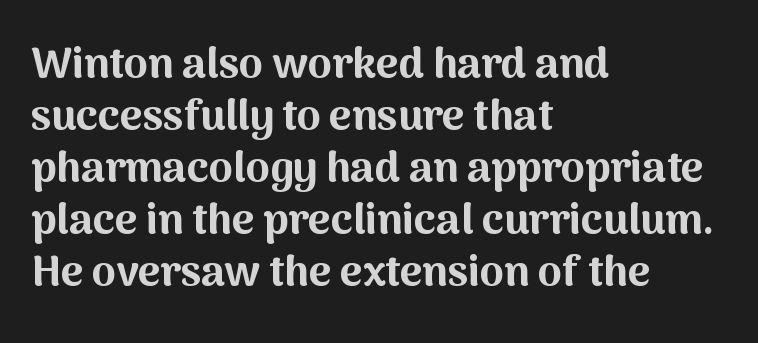
Q: Is the text bold? A: Yes.
Q: Is the text italic (slanted)? A: No, it is upright.
Q: Is the typeface a serif or a sans-serif typeface? A: Sans-serif.
Q: Is the text underlined? A: No.
Q: How is the paragraph aligned? A: Left-aligned.
Q: Is the spacing between letters normal or unusually wide? A: Normal.
Q: Width (condensed, normal, or wide)? A: Normal.
Q: Stroke contrast? A: Medium.
Q: x-height? A: Medium.
Q: Monospaced? A: No.
